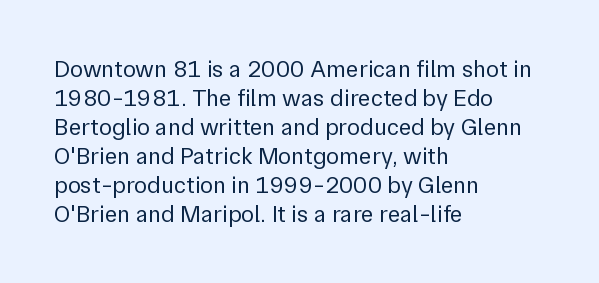
The image shows 24 px text type, upright; set left-aligned, line spacing 1.21x, normal letter spacing, not underlined.
